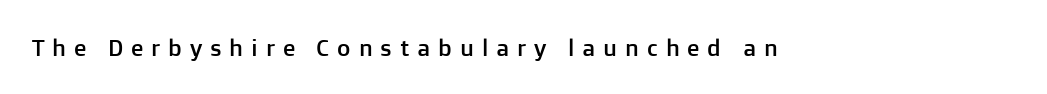
{"italic": "no", "underline": "no", "letter_spacing": "wide", "letter_spacing_em": 0.34, "glyph_px": 23}
